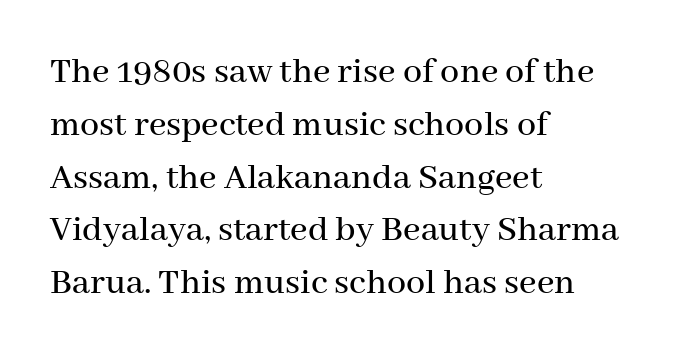
Q: Is the text italic (slanted)? A: No, it is upright.
Q: Is the typeface a serif or a sans-serif typeface? A: Serif.
Q: Is the text underlined? A: No.
Q: How is the paragraph aligned? A: Left-aligned.
Q: Is the spacing between letters normal or unusually wide? A: Normal.
Q: Is the spacing between lines tight, normal or loose? A: Normal.
Q: Width (condensed, normal, or wide)? A: Normal.
Q: Stroke contrast? A: Medium.
Q: x-height? A: Medium.
Q: Monospaced? A: No.
